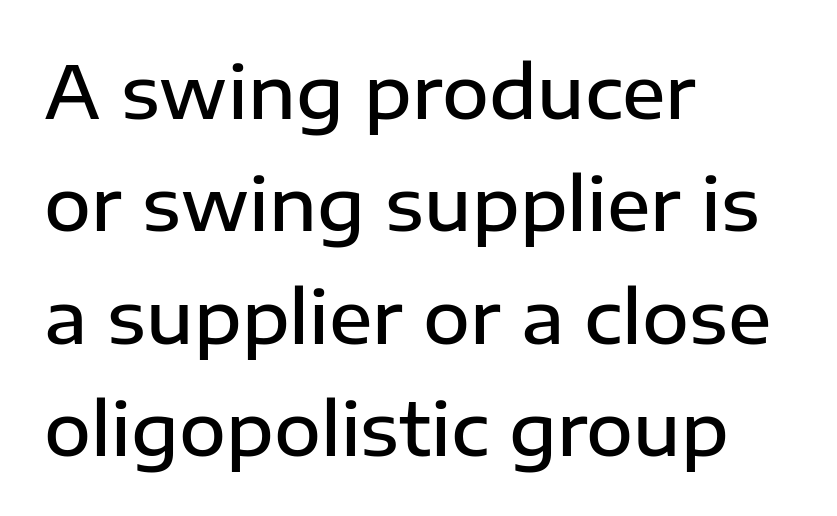
The image shows 72 px semibold sans-serif type, upright; set left-aligned, normal line spacing (1.56x), normal letter spacing, not underlined; low stroke contrast and a medium x-height.
